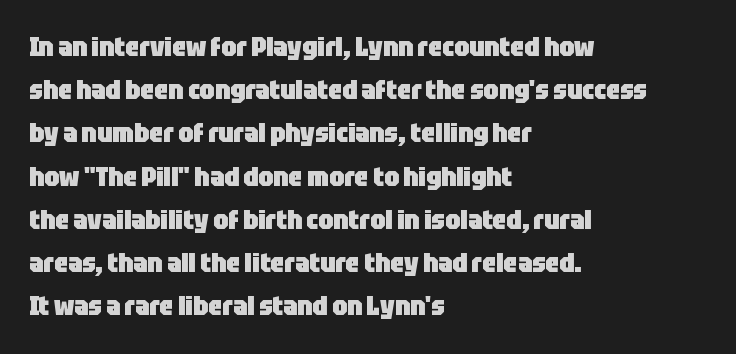
Layout note: lines flush left. Decoration check: the copy has no underline. Each new line begins a customary step beneath the previous one. The characters look thick and weighty, a clear bold. Do the letters lean? They stand straight.
